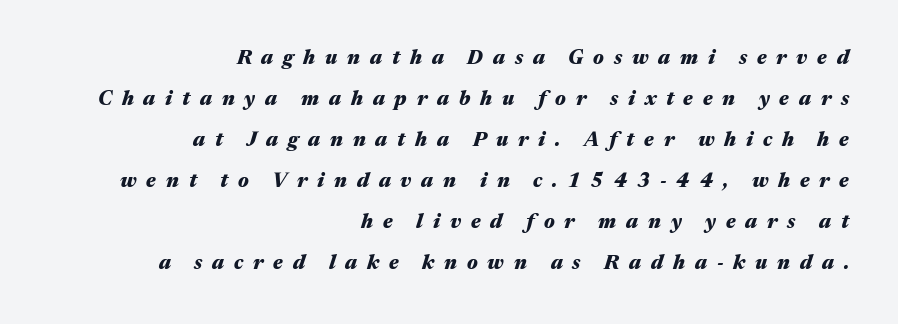
The image shows 20 px bold type, italic (leaning right); set right-aligned, loose line spacing (2.05x), unusually wide letter spacing (+0.49 em), not underlined.
